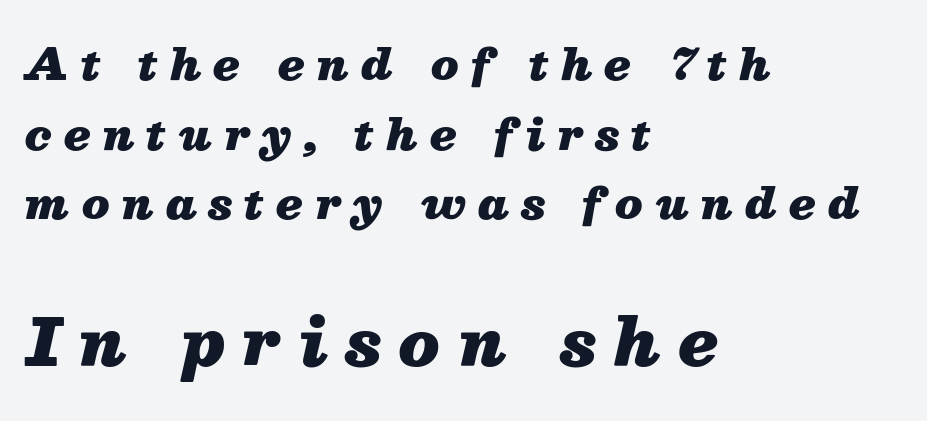
Q: Is the text bold? A: Yes.
Q: Is the text italic (slanted)? A: Yes, it leans right by about 13 degrees.
Q: Is the text underlined? A: No.
Q: How is the paragraph aligned? A: Left-aligned.
Q: Is the spacing between letters normal or unusually wide? A: Unusually wide.
Q: Is the spacing between lines tight, normal or loose? A: Normal.
Q: Which block of text is set in a larger size, the first (top) or the second (bottom)? A: The second (bottom) one.
Q: Width (condensed, normal, or wide)? A: Normal.
Q: Stroke contrast? A: Medium.
Q: x-height? A: Medium.
Q: Monospaced? A: No.
